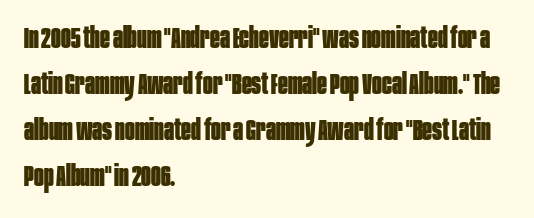
Q: Is the text bold? A: Yes.
Q: Is the text italic (slanted)? A: No, it is upright.
Q: Is the typeface a serif or a sans-serif typeface? A: Sans-serif.
Q: Is the text underlined? A: No.
Q: How is the paragraph aligned? A: Left-aligned.
Q: Is the spacing between letters normal or unusually wide? A: Normal.
Q: Is the spacing between lines tight, normal or loose? A: Normal.
Q: Width (condensed, normal, or wide)? A: Condensed.
Q: Stroke contrast? A: Low.
Q: x-height? A: Large.
Q: Monospaced? A: No.
